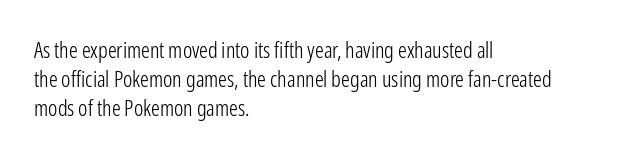
Tall strokes in this sample are plumb rather than angled. The passage shown has conventional tracking throughout. Every row of glyphs begins at an identical x-position on the left. A normal amount of white space separates one row of letters from the next. Type without underlining.
